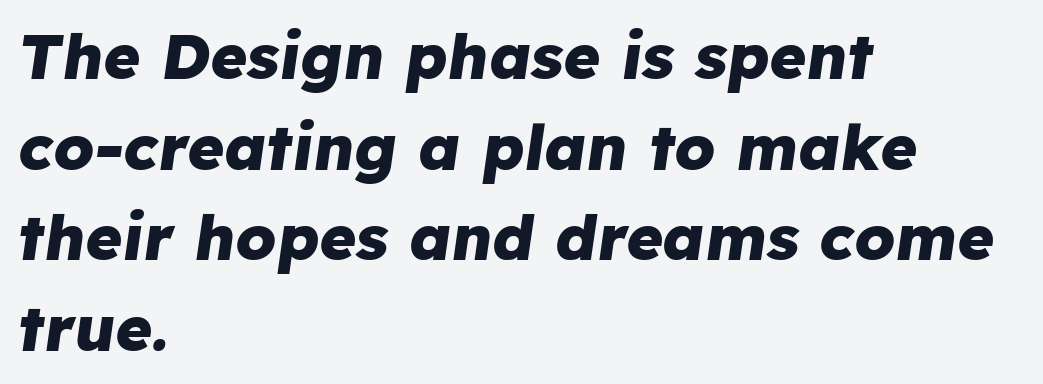
Heavy, bold letterforms. The face used here is proportionally spaced, like ordinary book or web type. Vertical spacing — default. Slant detected: the letters are inclined. Rule under the text: the space is simply empty. Line beginnings align vertically; line endings do not.
